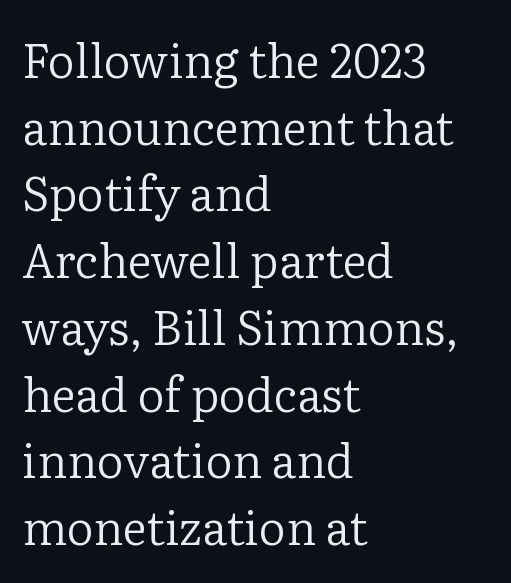
{"serif": "yes", "italic": "no", "bold": "no", "weight": "regular", "width": "normal", "stroke_contrast": "low", "x_height": "medium", "monospaced": "no", "underline": "no", "align": "left", "line_spacing": "normal", "line_spacing_ratio": 1.42, "letter_spacing": "normal", "letter_spacing_em": 0.0, "glyph_px": 47}
